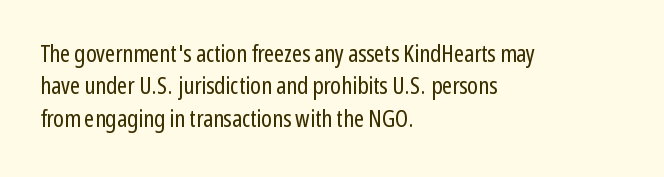
The typesetter chose a ragged-right arrangement here. In terms of letterspacing, this is plain default setting. Descenders hang freely into open space. A typesetter would call this leading conventional body-copy spacing. Stems and bowls with no extra thickness — not bold.
